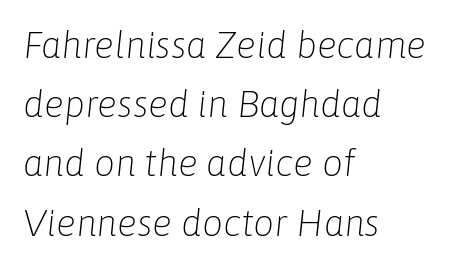
Q: Is the text bold? A: No.
Q: Is the text italic (slanted)? A: Yes, it leans right by about 6 degrees.
Q: Is the text underlined? A: No.
Q: How is the paragraph aligned? A: Left-aligned.
Q: Is the spacing between letters normal or unusually wide? A: Normal.
Q: Is the spacing between lines tight, normal or loose? A: Normal.
Q: Width (condensed, normal, or wide)? A: Normal.
Q: Stroke contrast? A: Low.
Q: x-height? A: Medium.
Q: Monospaced? A: No.
